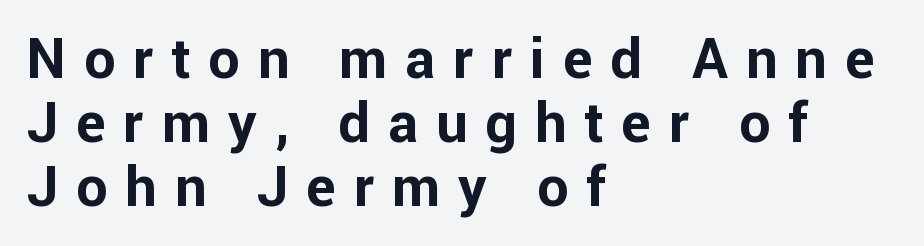
Short and long lines alike share a common starting point at left. The gaps between neighbouring characters are conspicuously large. Each glyph is drawn with heavy, bold strokes. Type style note: lacks serifs. Clear beneath every line of the passage. The rendering uses a small line-height, squeezing the rows.
